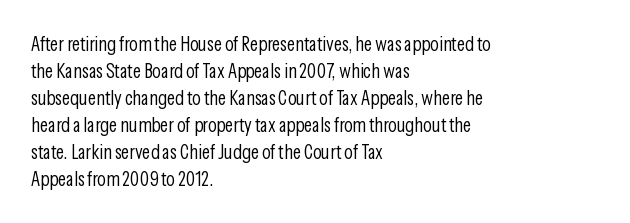
The image shows 20 px text type, upright; set left-aligned, normal line spacing (1.35x), normal letter spacing, not underlined.
